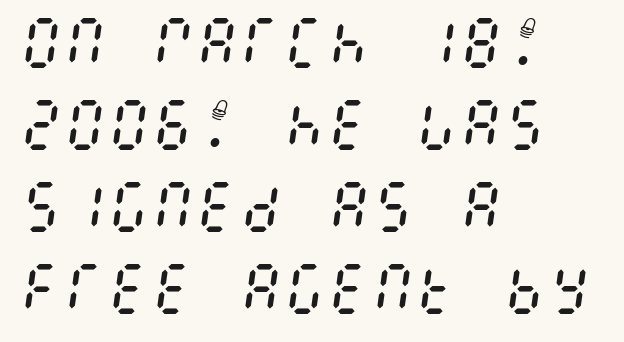
The image shows 55 px regular-weight, condensed type, italic (leaning right); set left-aligned, normal line spacing (1.49x), normal letter spacing, not underlined; medium stroke contrast and a large x-height.
